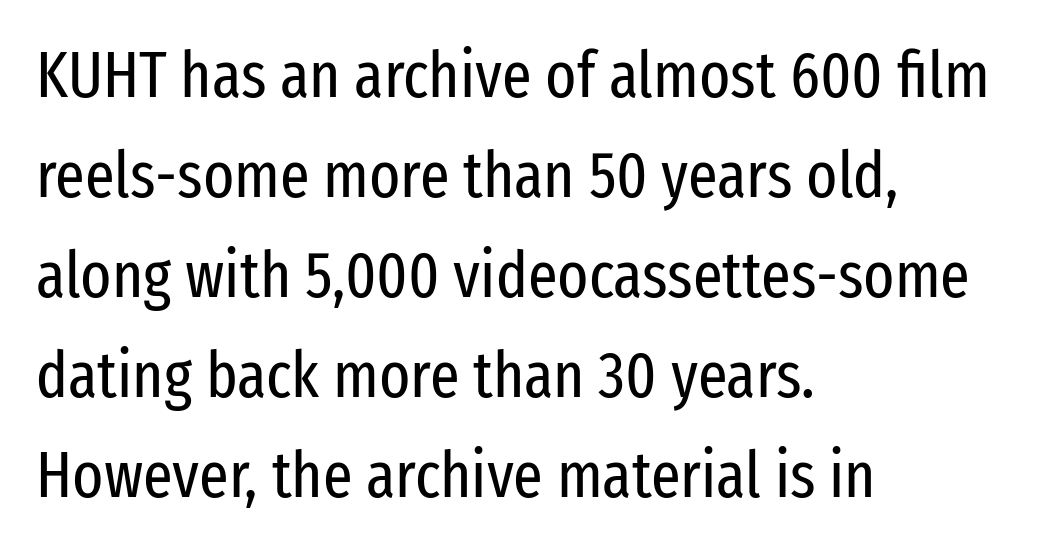
The image shows 65 px regular-weight, condensed sans-serif type, upright; set left-aligned, normal line spacing (1.54x), normal letter spacing, not underlined; low stroke contrast and a medium x-height.
